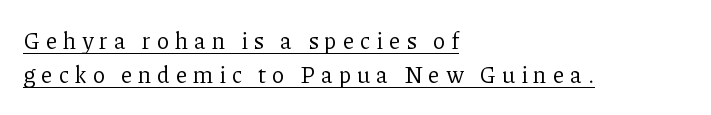
{"italic": "no", "bold": "no", "underline": "yes", "align": "left", "line_spacing": "normal", "line_spacing_ratio": 1.5, "letter_spacing": "wide", "letter_spacing_em": 0.25, "glyph_px": 23}
